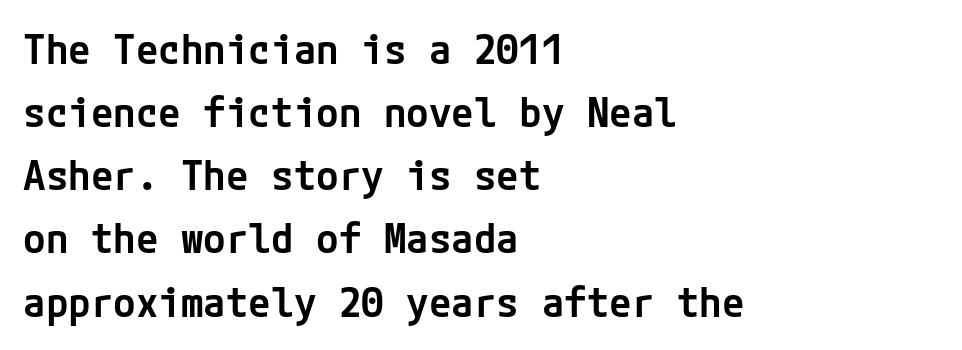
Q: Is the text bold? A: Semi-bold.
Q: Is the text italic (slanted)? A: No, it is upright.
Q: Is the typeface a serif or a sans-serif typeface? A: Sans-serif.
Q: Is the text underlined? A: No.
Q: How is the paragraph aligned? A: Left-aligned.
Q: Is the spacing between letters normal or unusually wide? A: Normal.
Q: Is the spacing between lines tight, normal or loose? A: Normal.
Q: Width (condensed, normal, or wide)? A: Normal.
Q: Stroke contrast? A: Low.
Q: x-height? A: Medium.
